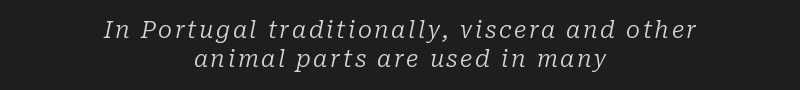
Glance below the letters and you will spot only blank space. Stems and bowls with no extra thickness — not bold. Horizontal alignment here is central, giving a formal, balanced look. Reading down the column, the eye jumps a familiar distance to each next line.
